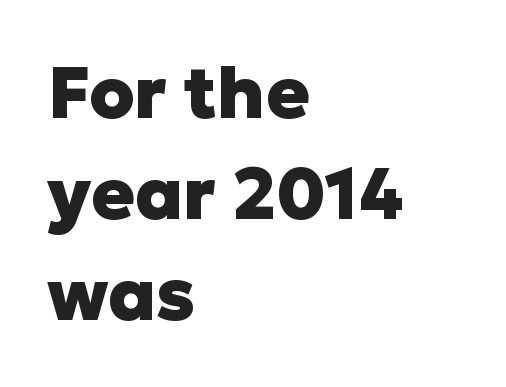
{"serif": "no", "italic": "no", "bold": "yes", "weight": "heavy", "width": "normal", "stroke_contrast": "low", "x_height": "medium", "monospaced": "no", "underline": "no", "align": "left", "line_spacing": "normal", "line_spacing_ratio": 1.4, "letter_spacing": "normal", "letter_spacing_em": 0.0, "glyph_px": 72}
